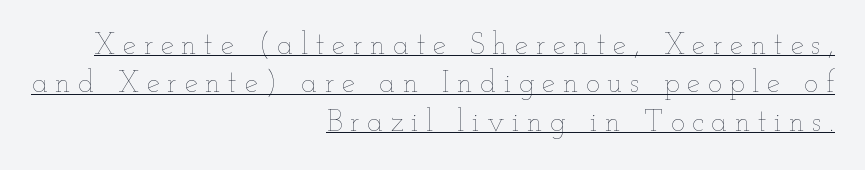
{"italic": "no", "bold": "no", "weight": "thin", "width": "wide", "stroke_contrast": "low", "x_height": "small", "monospaced": "no", "underline": "yes", "align": "right", "line_spacing": "normal", "line_spacing_ratio": 1.28, "letter_spacing": "wide", "letter_spacing_em": 0.25, "glyph_px": 30}
